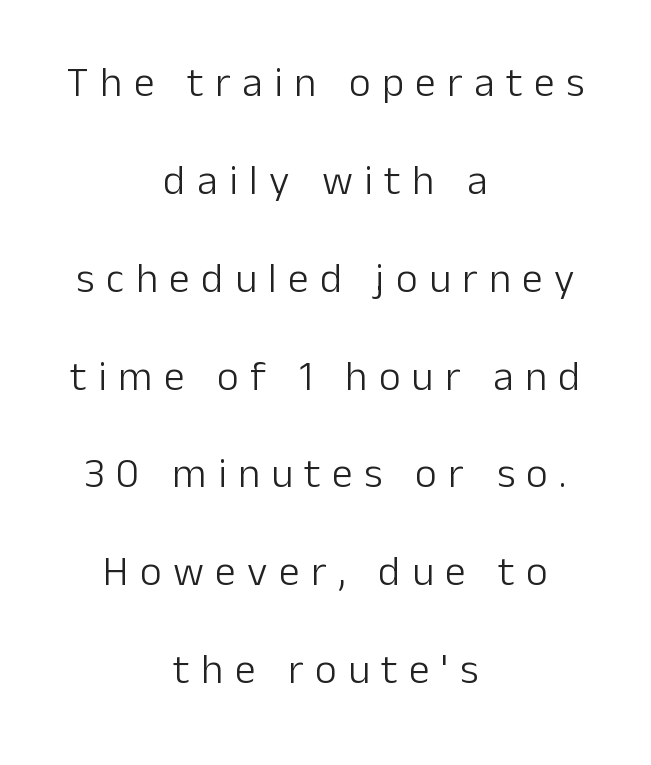
The image shows 42 px light sans-serif type, upright; set centered, loose line spacing (2.33x), unusually wide letter spacing (+0.27 em), not underlined; low stroke contrast and a medium x-height.
